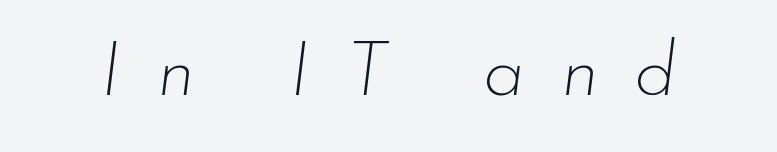
Note the varied advance widths — an 'i' is clearly narrower than an 'm'. Does extra space separate the letters? Yes, quite a lot of it. The space beneath each line is pristine and unruled. Yep, that's italic — everything's leaning.
